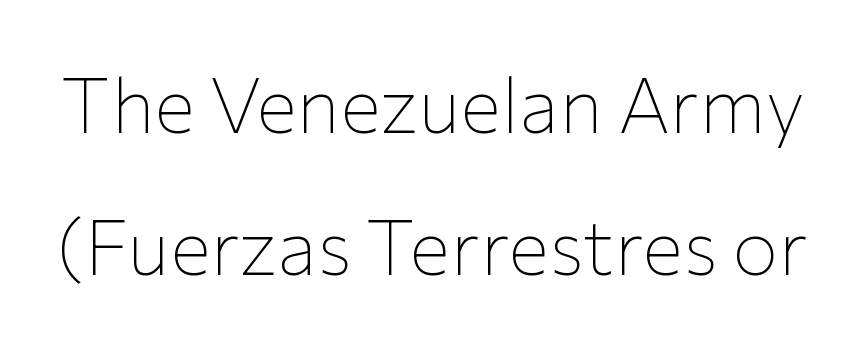
The image shows 77 px thin sans-serif type, upright; set line spacing 1.84x, normal letter spacing, not underlined; low stroke contrast and a medium x-height.
